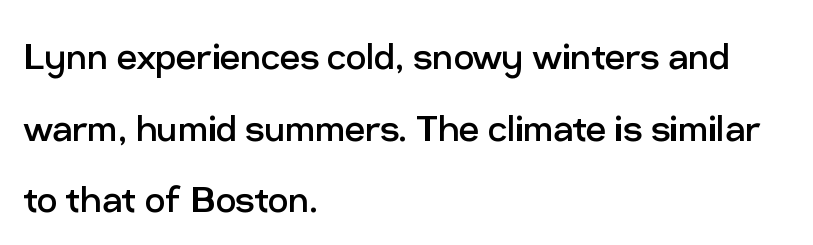
The image shows 45 px regular-weight sans-serif type, upright; set left-aligned, normal line spacing (1.59x), normal letter spacing, not underlined; low stroke contrast and a medium x-height.
